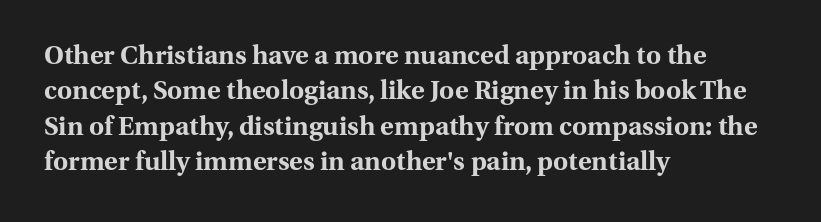
{"italic": "no", "bold": "yes", "underline": "no", "align": "left", "line_spacing": "normal", "line_spacing_ratio": 1.36, "letter_spacing": "normal", "letter_spacing_em": 0.0, "glyph_px": 26}
